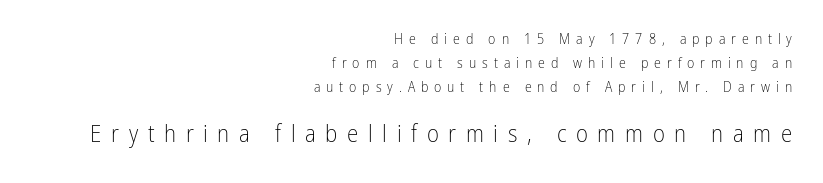
Which chunk is bigger? The second one — the bottom block dwarfs the top. Does the lettering tilt? It doesn't — this is upright. Each row of text sits above clean, open space. Honestly, the letter spacing is so wide it's the main thing you notice. Weight: not bold — regular or lighter.
